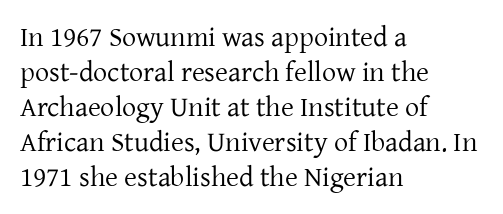
Looks like regular typesetting: each glyph gets only the width it needs. The gaps between neighbouring characters are ordinary and unremarkable. The rows are spaced the way most documents space them. Font category for this specimen: serif.
